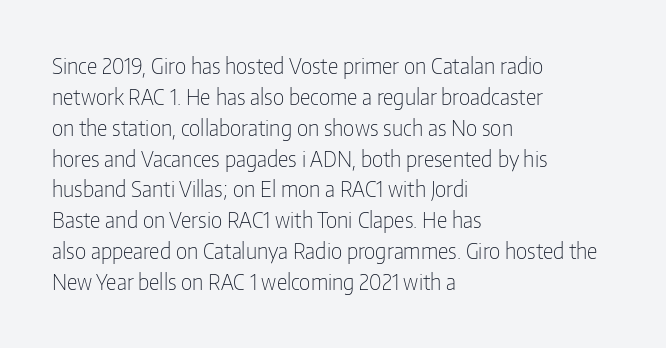
Q: Is the text bold? A: No.
Q: Is the text italic (slanted)? A: No, it is upright.
Q: Is the text underlined? A: No.
Q: How is the paragraph aligned? A: Left-aligned.
Q: Is the spacing between letters normal or unusually wide? A: Normal.
Q: Is the spacing between lines tight, normal or loose? A: Normal.
